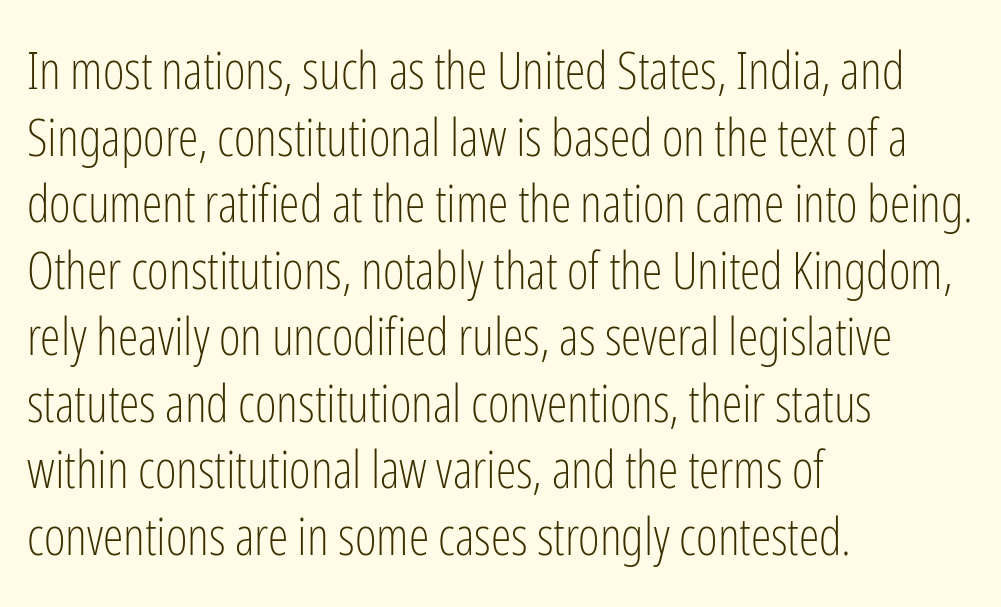
Q: Is the text bold? A: No.
Q: Is the text italic (slanted)? A: No, it is upright.
Q: Is the typeface a serif or a sans-serif typeface? A: Sans-serif.
Q: Is the text underlined? A: No.
Q: How is the paragraph aligned? A: Left-aligned.
Q: Is the spacing between letters normal or unusually wide? A: Normal.
Q: Is the spacing between lines tight, normal or loose? A: Normal.
Q: Width (condensed, normal, or wide)? A: Condensed.
Q: Stroke contrast? A: Low.
Q: x-height? A: Medium.
Q: Monospaced? A: No.
